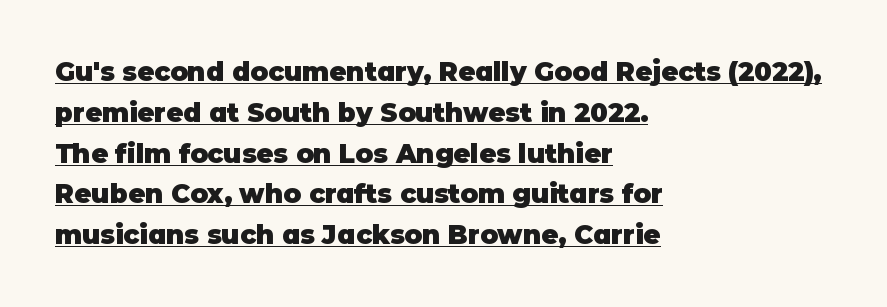
The font's upright variant was chosen for this text. Caption: lettering with a line underneath. The type is set solid horizontally, with unmodified tracking. Regarding leading, the lines here are spaced in the standard way.
